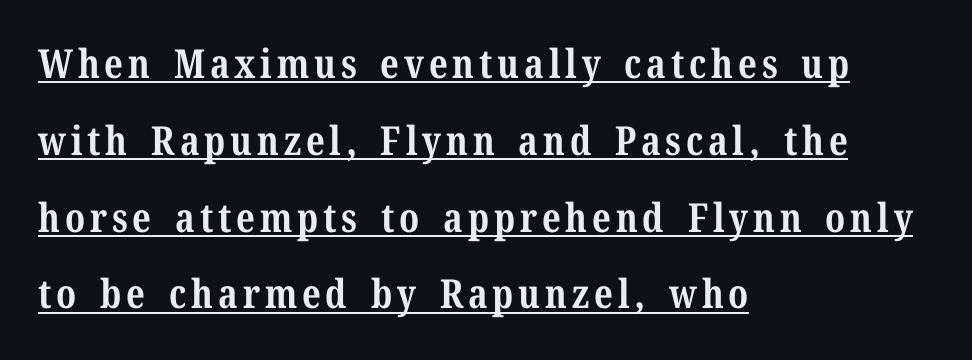
{"serif": "yes", "italic": "no", "bold": "yes", "weight": "bold", "width": "normal", "stroke_contrast": "medium", "x_height": "medium", "monospaced": "no", "underline": "yes", "align": "left", "line_spacing": "loose", "line_spacing_ratio": 1.92, "glyph_px": 40}
